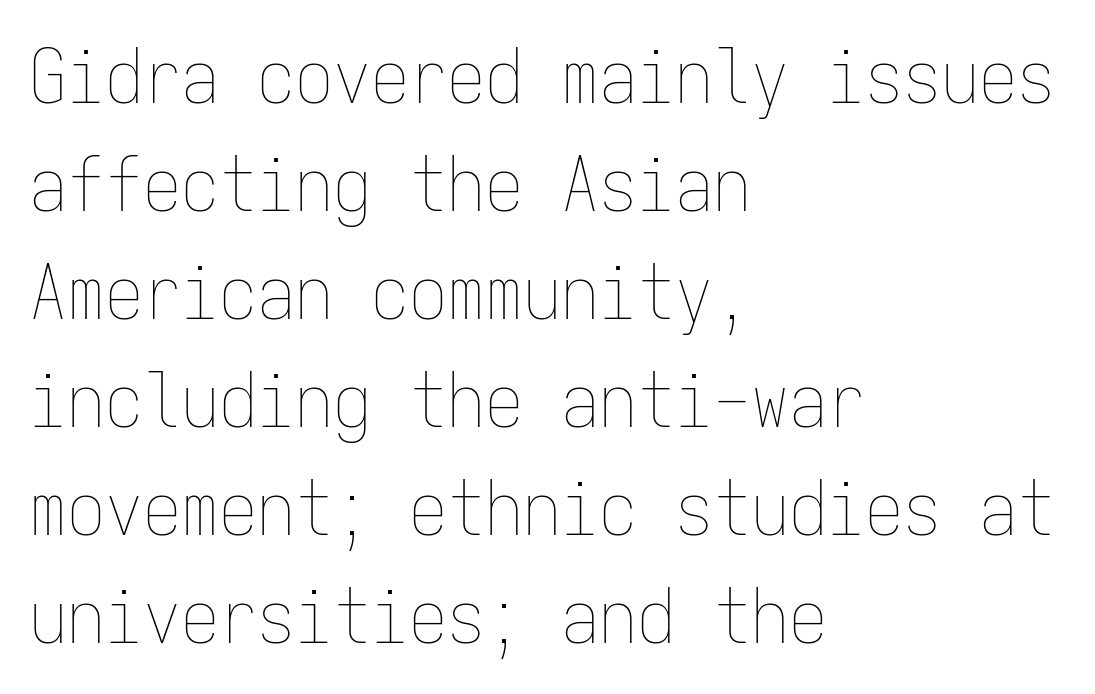
Q: Is the text bold? A: No.
Q: Is the text italic (slanted)? A: No, it is upright.
Q: Is the text underlined? A: No.
Q: How is the paragraph aligned? A: Left-aligned.
Q: Is the spacing between letters normal or unusually wide? A: Normal.
Q: Is the spacing between lines tight, normal or loose? A: Normal.
Q: Width (condensed, normal, or wide)? A: Condensed.
Q: Stroke contrast? A: Low.
Q: x-height? A: Medium.
Q: Monospaced? A: Yes.
